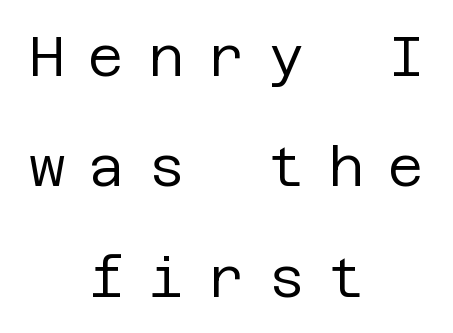
The image shows 56 px regular-weight sans-serif type, upright; set centered, loose line spacing (1.97x), unusually wide letter spacing (+0.42 em), not underlined; low stroke contrast and a large x-height.
